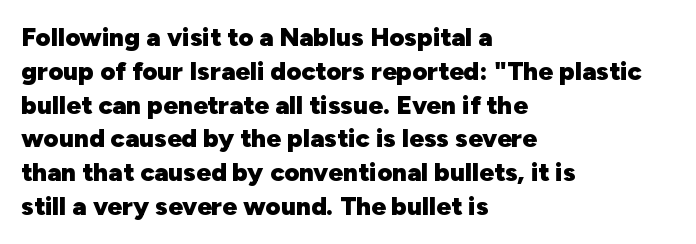
{"italic": "no", "bold": "yes", "underline": "no", "align": "left", "line_spacing": "normal", "line_spacing_ratio": 1.3, "letter_spacing": "normal", "letter_spacing_em": 0.0, "glyph_px": 26}
